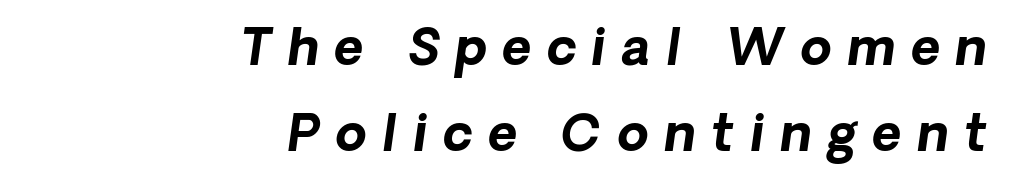
Type without underlining. A typesetter would call this proportional, since set widths differ per character. Every row of glyphs terminates at an identical x-position on the right. Caption: expanded tracking, letters set apart. A dark, heavy texture on the line: the type is bold.
